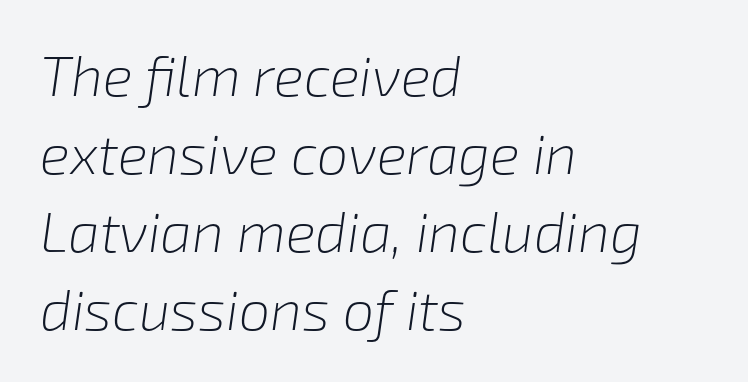
Q: Is the text bold? A: No.
Q: Is the text italic (slanted)? A: Yes, it leans right by about 8 degrees.
Q: Is the text underlined? A: No.
Q: How is the paragraph aligned? A: Left-aligned.
Q: Is the spacing between letters normal or unusually wide? A: Normal.
Q: Is the spacing between lines tight, normal or loose? A: Normal.
Q: Width (condensed, normal, or wide)? A: Normal.
Q: Stroke contrast? A: Low.
Q: x-height? A: Medium.
Q: Monospaced? A: No.
